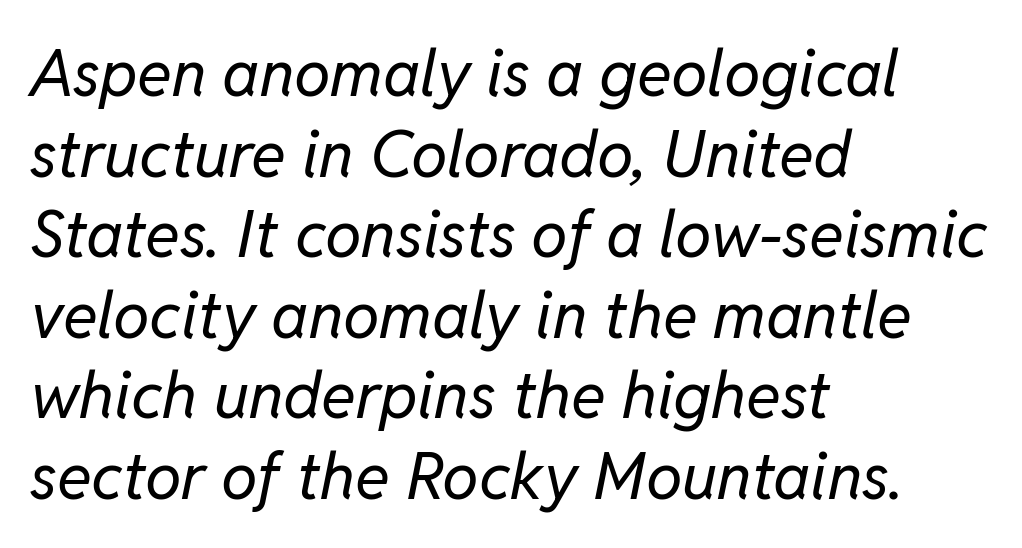
Does extra space separate the letters? No, they use regular spacing. Nothing heavy about these letters — not bold at all. This rendering uses left alignment, leaving the right contour irregular. The space beneath each line is pristine and unruled. A typesetter would call this proportional, since set widths differ per character.
